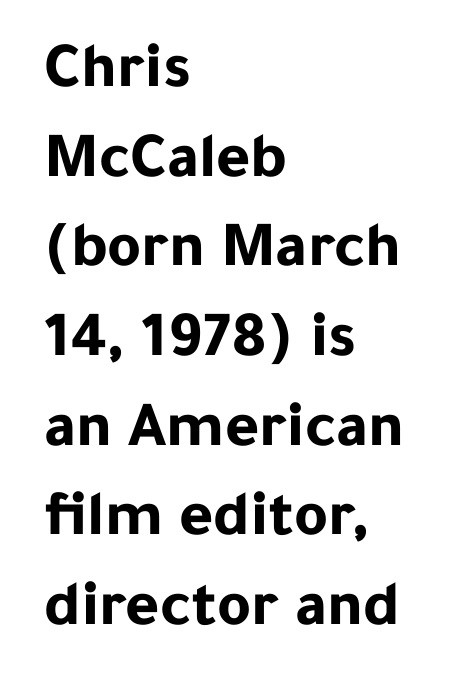
Q: Is the text bold? A: Yes.
Q: Is the text italic (slanted)? A: No, it is upright.
Q: Is the typeface a serif or a sans-serif typeface? A: Sans-serif.
Q: Is the text underlined? A: No.
Q: How is the paragraph aligned? A: Left-aligned.
Q: Is the spacing between letters normal or unusually wide? A: Normal.
Q: Is the spacing between lines tight, normal or loose? A: Normal.
Q: Width (condensed, normal, or wide)? A: Normal.
Q: Stroke contrast? A: Low.
Q: x-height? A: Medium.
Q: Monospaced? A: No.
